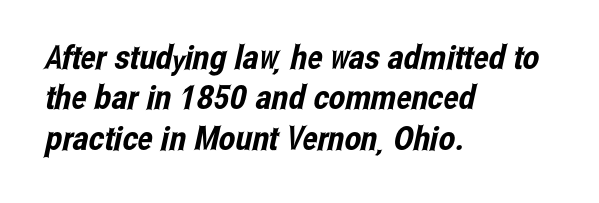
{"serif": "no", "width": "condensed", "stroke_contrast": "low", "x_height": "medium", "monospaced": "no", "underline": "no", "align": "left", "line_spacing_ratio": 1.22, "letter_spacing": "normal", "letter_spacing_em": 0.0, "glyph_px": 33}
